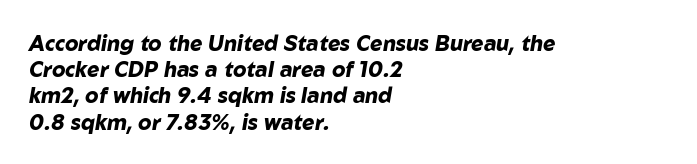
Notice how descenders clear the ascenders below comfortably — that's standard leading. The passage shown is not underscored anywhere. These lines are set flush left with a ragged right edge. Quick note: italic. This is heavy type, rendered in bold.
